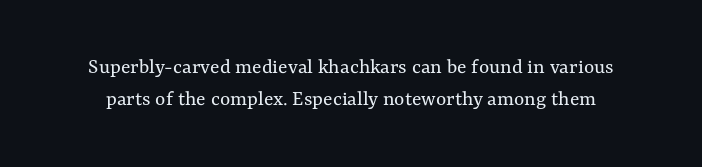
{"italic": "no", "bold": "no", "underline": "no", "line_spacing": "normal", "line_spacing_ratio": 1.45, "letter_spacing": "normal", "letter_spacing_em": 0.0, "glyph_px": 22}
